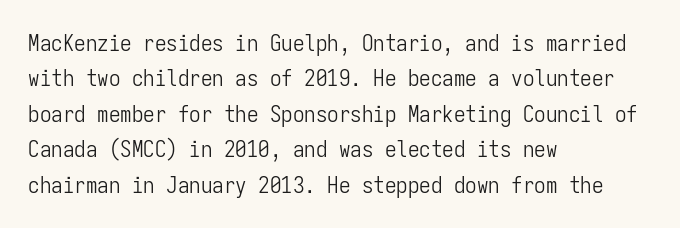
The image shows 23 px text type, upright; set left-aligned, normal line spacing (1.54x), normal letter spacing, not underlined.
